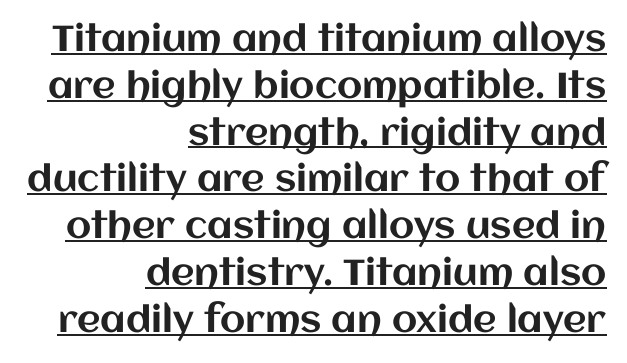
Q: Is the text italic (slanted)? A: No, it is upright.
Q: Is the text underlined? A: Yes.
Q: How is the paragraph aligned? A: Right-aligned.
Q: Is the spacing between letters normal or unusually wide? A: Normal.
Q: Is the spacing between lines tight, normal or loose? A: Normal.
Q: Width (condensed, normal, or wide)? A: Normal.
Q: Stroke contrast? A: Medium.
Q: x-height? A: Large.
Q: Monospaced? A: No.
